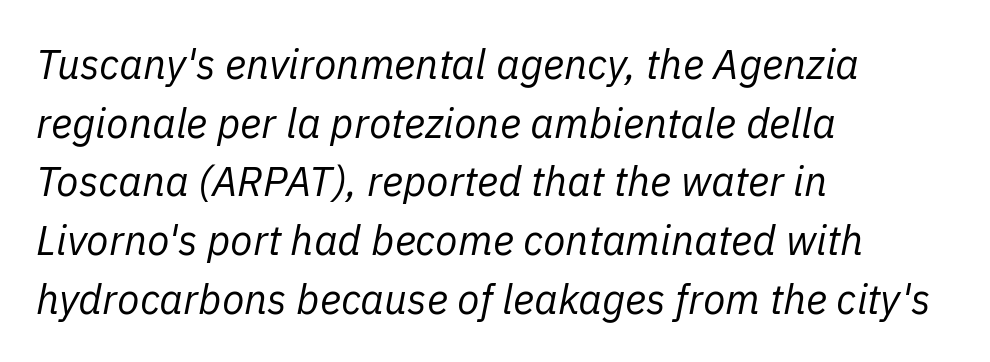
Underlining? Definitely not there. Vertical stems look standard width or narrower in stroke. When letters slant like this, we call the style italic. Rows of type keep a routine distance in the vertical direction.
